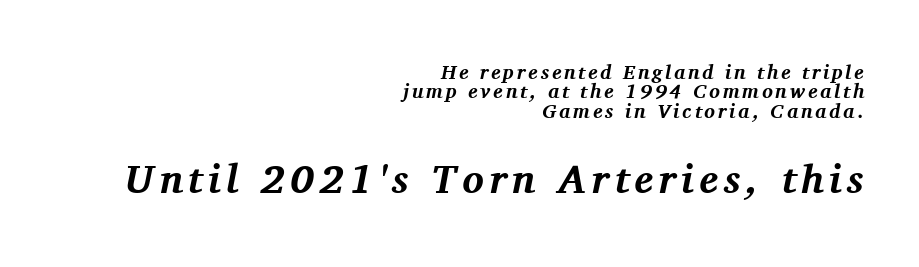
{"serif": "yes", "italic": "yes", "lean": "right", "slant_degrees": 11, "bold": "yes", "weight": "bold", "width": "normal", "stroke_contrast": "medium", "x_height": "medium", "monospaced": "no", "underline": "no", "align": "right", "line_spacing": "tight", "line_spacing_ratio": 0.97, "larger_block": "second", "size_ratio": 2.0, "glyph_px": 40}
